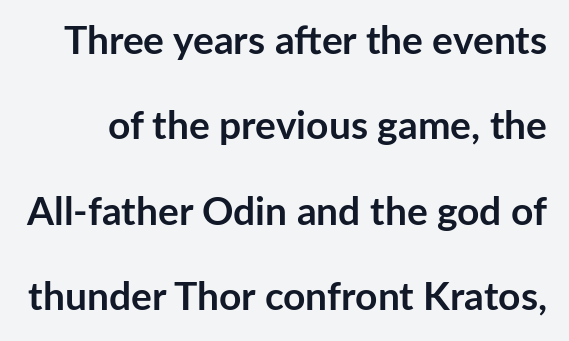
Notice how the stems are strictly vertical — no italics here. Proportional: the letters do not fall into vertical columns. You can tell from the bare stems that sans-serif type was used. Glance below the letters and you will spot only blank space.
